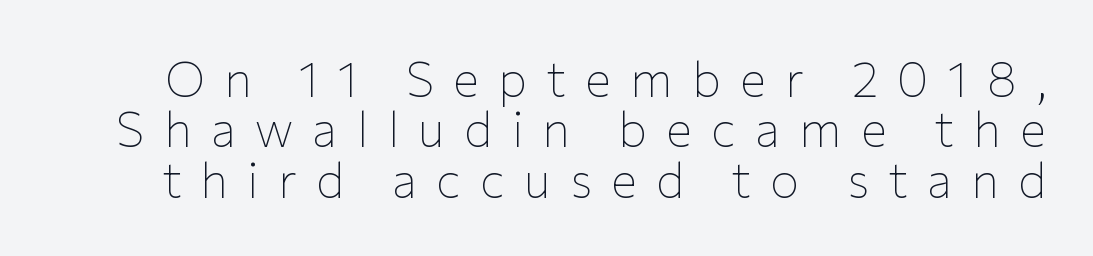
The image shows 49 px thin sans-serif type, upright; set tight line spacing (1.03x), unusually wide letter spacing (+0.39 em), not underlined; low stroke contrast and a medium x-height.
